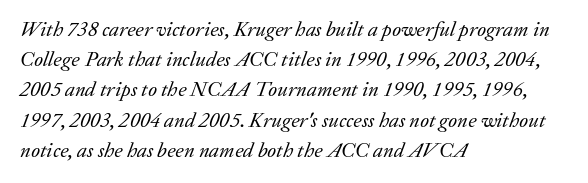
The image shows 21 px text type, italic (leaning right); set left-aligned, normal line spacing (1.44x), normal letter spacing, not underlined.
